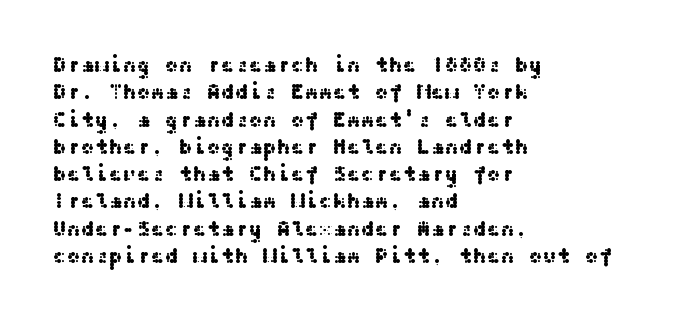
The image shows 21 px text type, upright; set left-aligned, normal line spacing (1.3x), normal letter spacing, not underlined.
